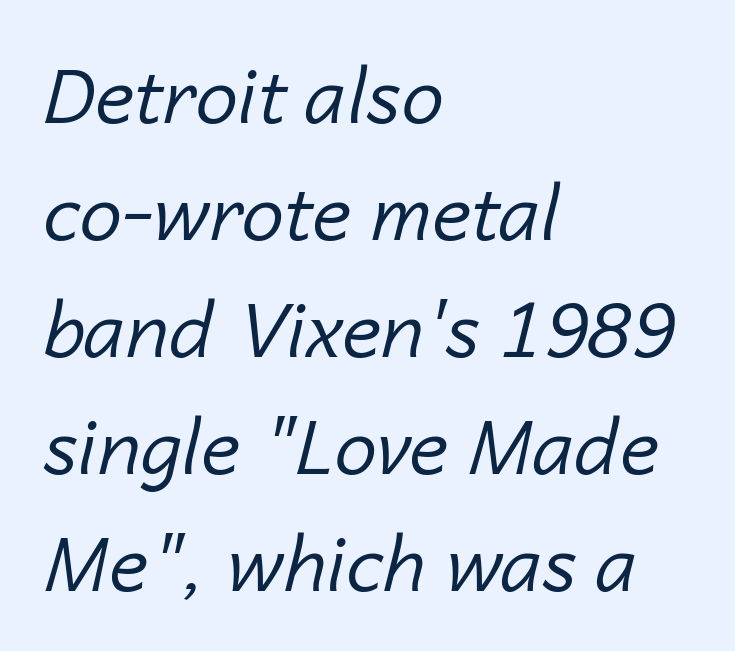
The image shows 76 px regular-weight type, italic (leaning right); set left-aligned, normal line spacing (1.54x), normal letter spacing, not underlined; low stroke contrast and a medium x-height.
